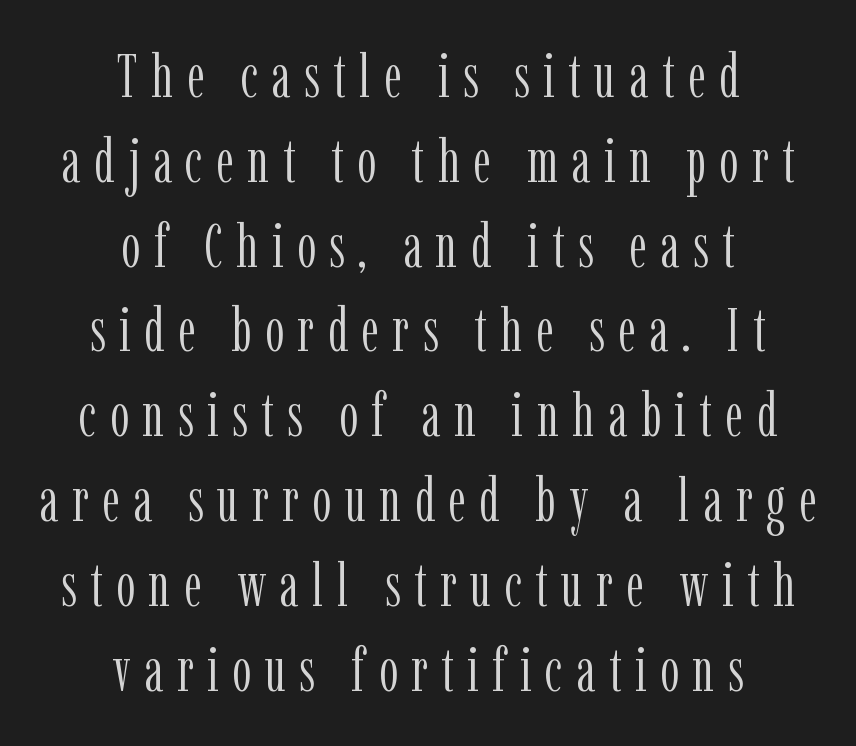
A student would call this center alignment; a typographer would say set centered. These lines have a slow, spaced-out rhythm from letter to letter. The glyphs are unaccompanied by any horizontal stroke below them. A typesetter would label this face a serif. Spacing verdict: proportional, widths tailored to each character.
